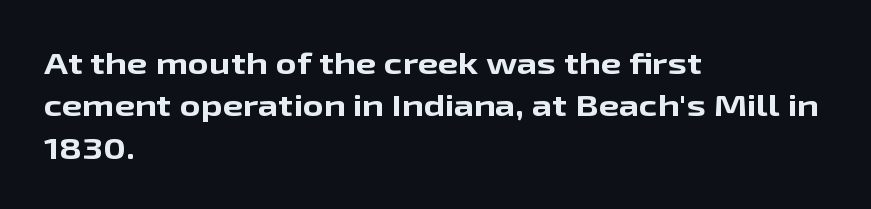
Honestly, there is no underline to notice here at all. The passage shown has conventional tracking throughout. The font family rendered here belongs to the sans-serif group. How heavy is the stroke? Heavy — this is a bold. This sample is left-justified, so line endings fall wherever the words run out.
